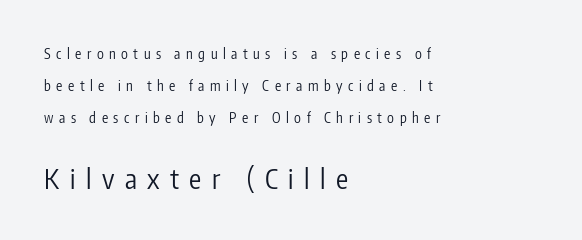
Successive baselines arrive slowly, with a big drop between each. Glance below the letters and you will spot only blank space. The ragged edge is on the right, which tells us the setting is flush left. Is there any slant? The stems are plumb.
